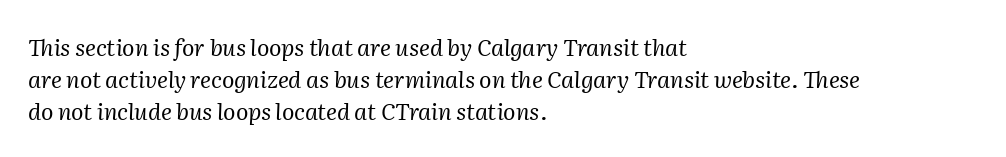
Does extra space separate the letters? No, they use regular spacing. The passage is arranged the way most books set body copy — flush left. If you measured baseline to baseline, you'd find a middling distance. Underlining? Definitely not there. Italic? Definitely — the glyphs are oblique.
